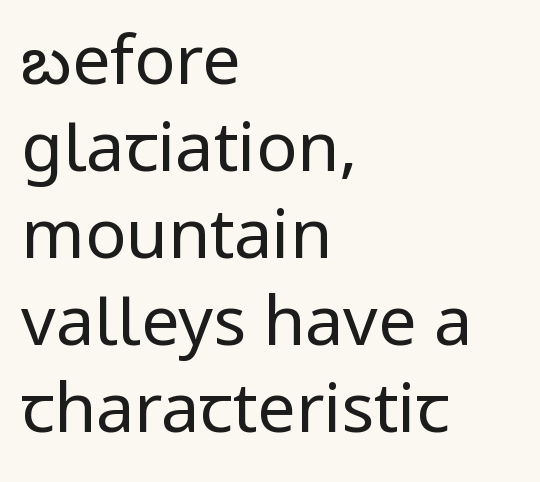
This block has exactly the height ordinary leading produces. Think of a printed novel: that variable character pitch is what you see here. No letter is thick-stroked: the sample isn't bold. Words float on clear page, feet unadorned.
